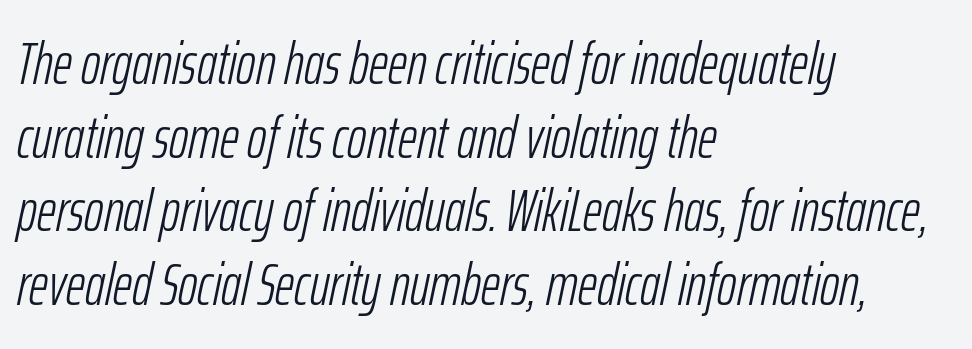
The image shows 59 px light, condensed type, italic (leaning right); set left-aligned, normal line spacing (1.25x), normal letter spacing, not underlined; low stroke contrast and a medium x-height.
